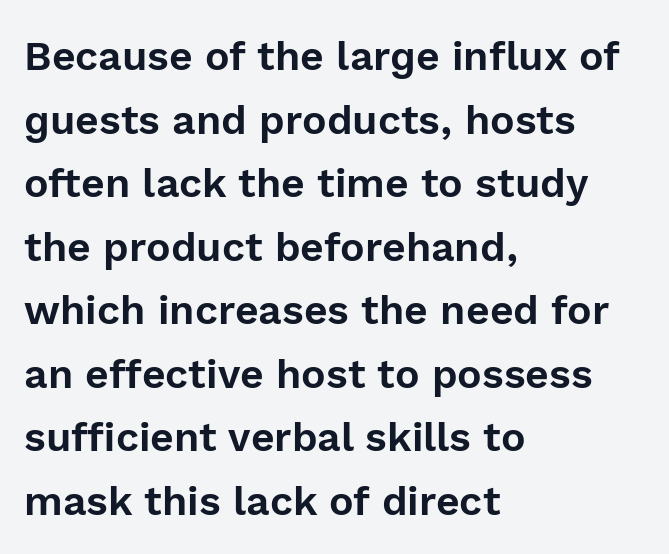
Compared with typical body copy, the letter spacing here is the same. Horizontal alignment here is leftward, the default for most running prose. Any mark beneath the type? The region is blank. The line-height multiplier appears to be the usual default. The passage shown is typed in a proportional face where columns would drift. Type style note: lacks serifs.
